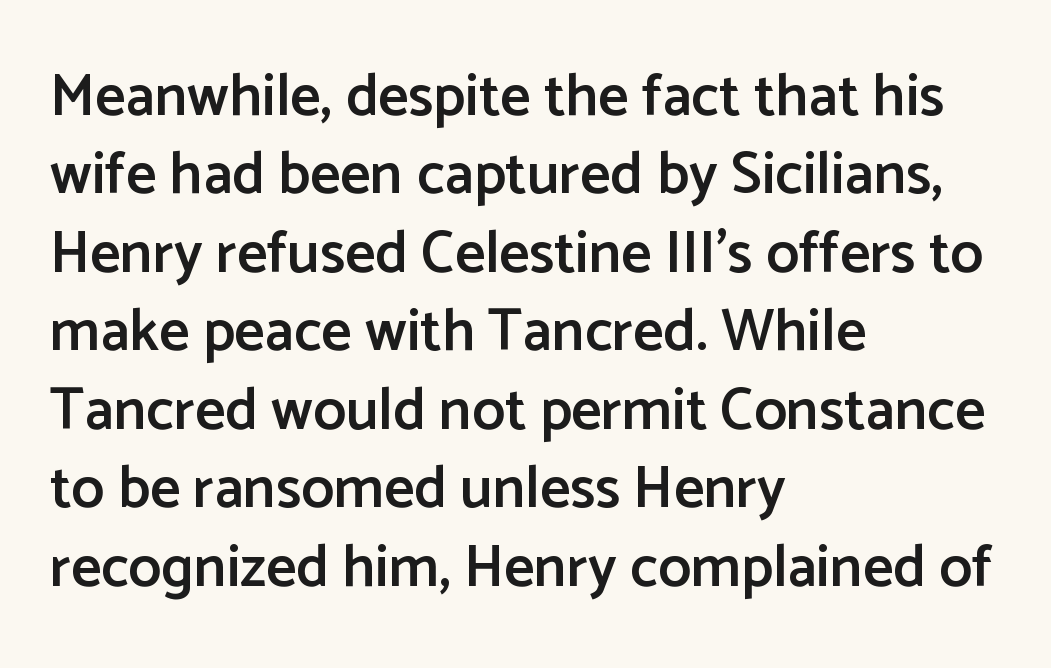
The image shows 59 px semibold sans-serif type, upright; set left-aligned, normal line spacing (1.33x), normal letter spacing, not underlined; low stroke contrast and a medium x-height.
